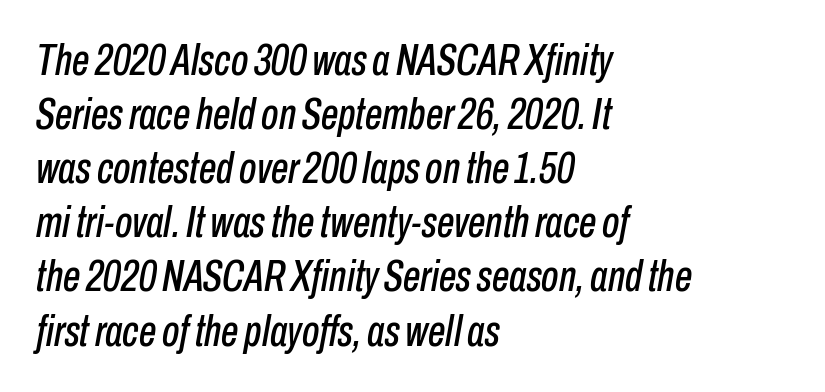
The image shows 44 px condensed type, italic (leaning right); set left-aligned, line spacing 1.23x, normal letter spacing, not underlined; low stroke contrast and a medium x-height.
